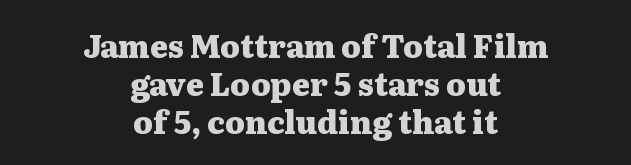
{"serif": "yes", "italic": "no", "bold": "yes", "weight": "heavy", "width": "wide", "stroke_contrast": "medium", "x_height": "medium", "monospaced": "no", "underline": "no", "align": "center", "line_spacing_ratio": 1.22, "letter_spacing": "normal", "letter_spacing_em": 0.0, "glyph_px": 31}
